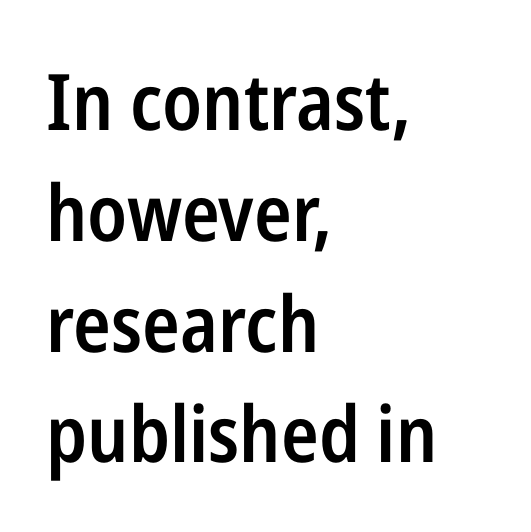
The image shows 78 px semibold, condensed sans-serif type, upright; set left-aligned, normal line spacing (1.42x), normal letter spacing, not underlined; low stroke contrast and a medium x-height.
